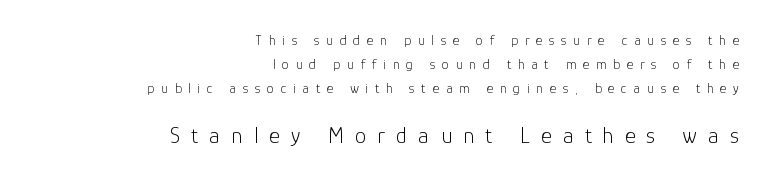
No italicization has been applied; the sample stays upright. Summary of vertical rhythm: regular, with standard interline spacing. Note: smaller setting up top, larger setting below. The text block is weighted toward the right margin, trailing off unevenly leftward.
